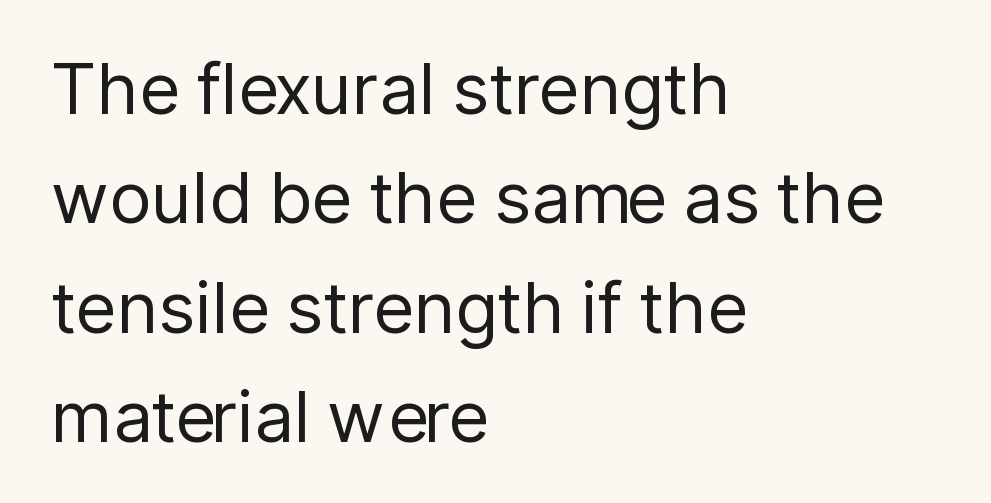
Regarding serifs, this sample does without them. The rendering keeps characters at their native spacing. Note the varied advance widths — an 'i' is clearly narrower than an 'm'. The paragraph has a hard left edge and a soft right edge. The face looks like a standard text weight, possibly lighter.
